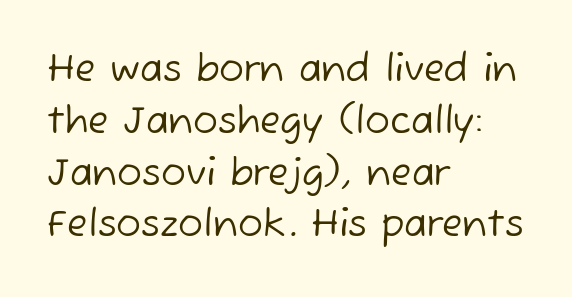
Any mark beneath the type? The region is blank. Horizontal alignment here is leftward, the default for most running prose. You can tell from the bare stems that sans-serif type was used. Observe the ordinary spacing: letters are neighbours, not strangers. A light-to-regular cut is what we see here. Baseline-to-baseline distance is the conventional proportion of letter height.
